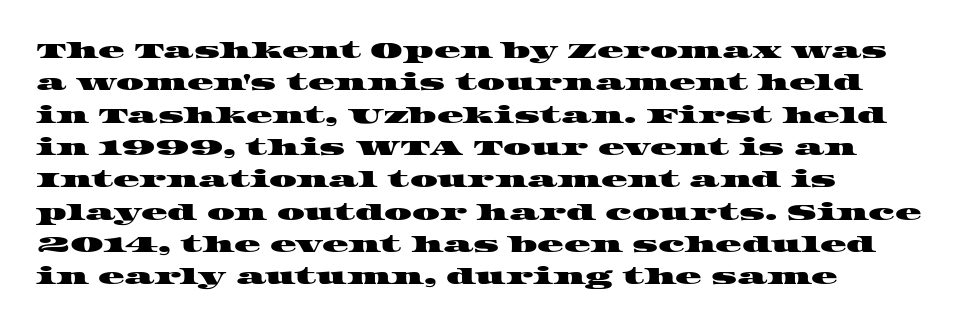
{"underline": "no", "line_spacing": "normal", "line_spacing_ratio": 1.47, "letter_spacing": "normal", "letter_spacing_em": 0.0, "glyph_px": 22}
